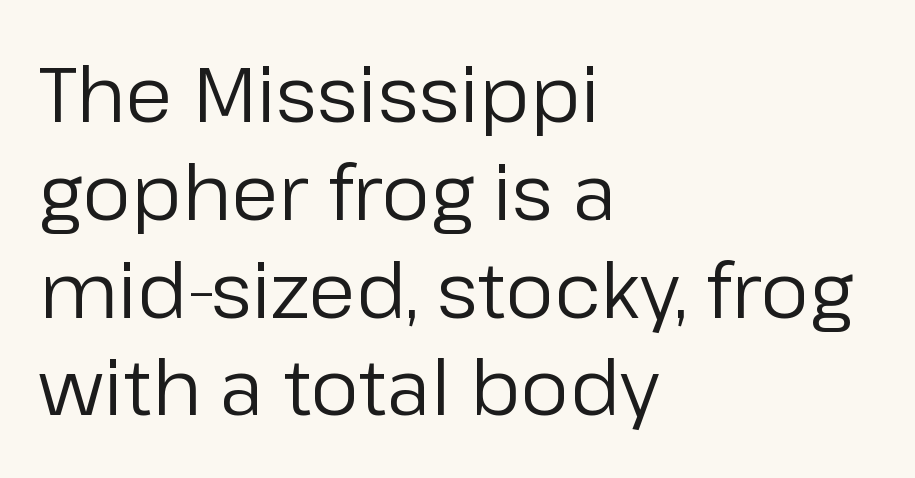
The image shows 77 px regular-weight sans-serif type, upright; set left-aligned, normal line spacing (1.27x), normal letter spacing, not underlined; low stroke contrast and a medium x-height.
